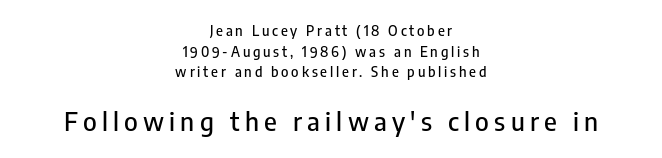
No italicization has been applied; the sample stays upright. The lines sit at an ordinary, default distance from one another. Scale increases going downward across the two blocks. Clear beneath every line of the passage. This sample is center-justified, so both line endings float freely.
